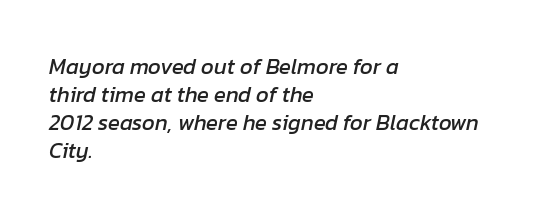
{"italic": "yes", "lean": "right", "slant_degrees": 12, "underline": "no", "align": "left", "line_spacing": "normal", "line_spacing_ratio": 1.27, "letter_spacing": "normal", "letter_spacing_em": 0.0, "glyph_px": 22}
